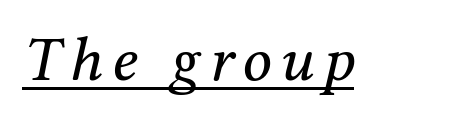
Emphasis-style slanted type is in use. Underlining? Definitely there. Stems and bowls with no extra thickness — not bold. This sample has the flowing, uneven cadence of proportional lettering.
